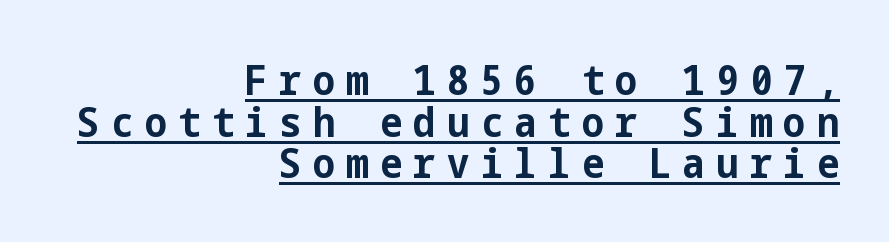
A dark, heavy texture on the line: the type is bold. Does extra space separate the letters? Yes, quite a lot of it. Regarding serifs, this sample does without them. Very little white space separates one row of letters from the next. The glyphs are accompanied by a horizontal stroke just below them. Style check: upright.
